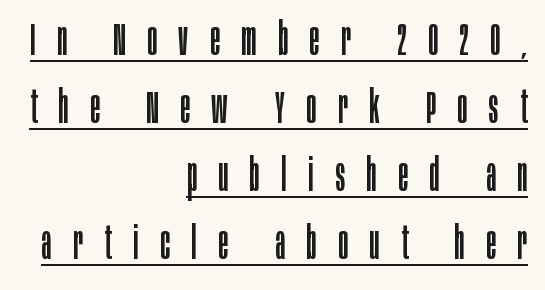
Do the characters align in a grid? No, the font is proportional. In terms of posture, this sample is upright. If you measured baseline to baseline, you'd find a middling distance. In designer terms, the underline attribute is active on this setting.
